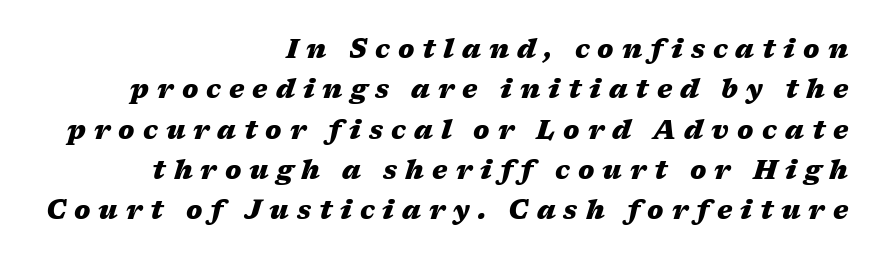
Q: Is the text bold? A: Yes.
Q: Is the text italic (slanted)? A: Yes, it leans right by about 17 degrees.
Q: Is the text underlined? A: No.
Q: How is the paragraph aligned? A: Right-aligned.
Q: Is the spacing between letters normal or unusually wide? A: Unusually wide.
Q: Is the spacing between lines tight, normal or loose? A: Normal.
